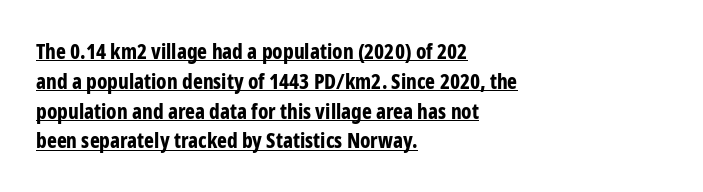
{"italic": "no", "bold": "yes", "underline": "yes", "align": "left", "line_spacing": "normal", "line_spacing_ratio": 1.42, "letter_spacing": "normal", "letter_spacing_em": 0.0, "glyph_px": 21}
